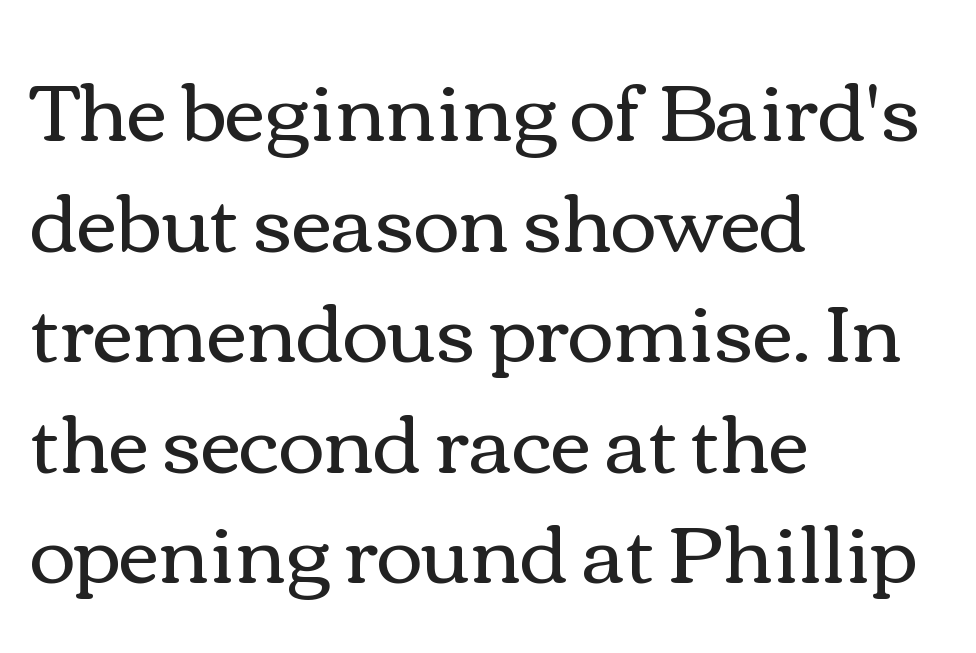
The image shows 79 px regular-weight, wide type, upright; set left-aligned, normal line spacing (1.4x), normal letter spacing, not underlined; medium stroke contrast and a medium x-height.
